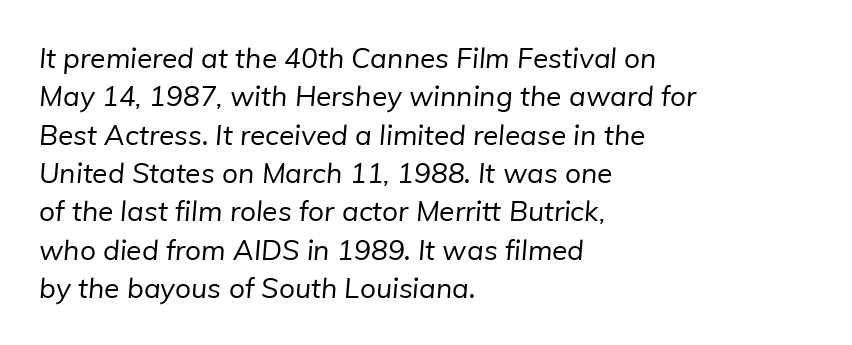
Q: Is the text bold? A: No.
Q: Is the typeface a serif or a sans-serif typeface? A: Sans-serif.
Q: Is the text underlined? A: No.
Q: How is the paragraph aligned? A: Left-aligned.
Q: Is the spacing between letters normal or unusually wide? A: Normal.
Q: Is the spacing between lines tight, normal or loose? A: Normal.
Q: Width (condensed, normal, or wide)? A: Normal.
Q: Stroke contrast? A: Low.
Q: x-height? A: Medium.
Q: Monospaced? A: No.
